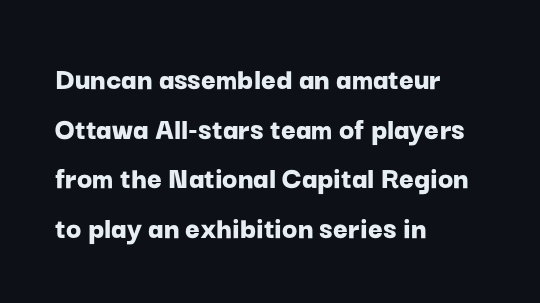
{"serif": "no", "italic": "no", "bold": "yes", "weight": "bold", "width": "normal", "stroke_contrast": "low", "x_height": "medium", "monospaced": "no", "underline": "no", "align": "left", "line_spacing": "normal", "line_spacing_ratio": 1.55, "letter_spacing": "normal", "letter_spacing_em": 0.0, "glyph_px": 32}
